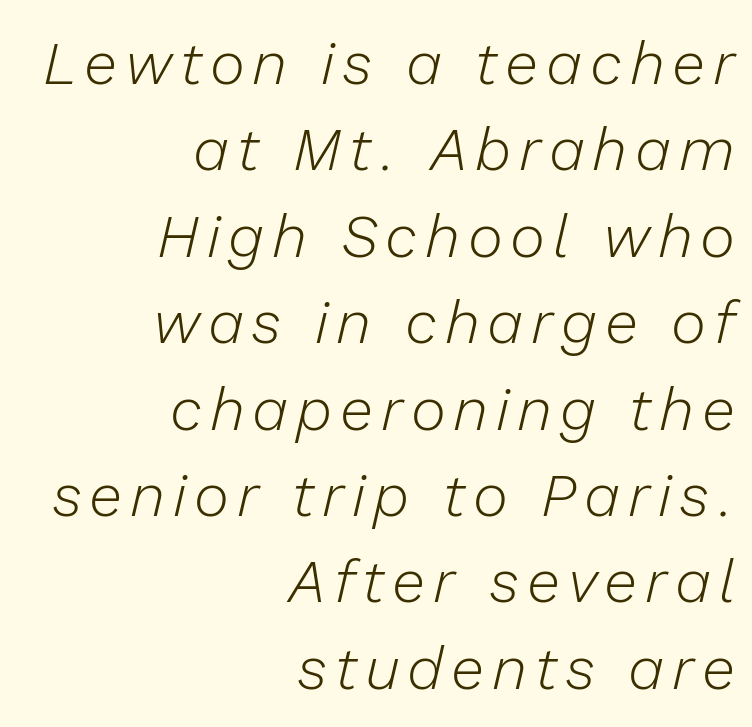
The image shows 60 px light type, italic (leaning right); set right-aligned, normal line spacing (1.44x), not underlined; low stroke contrast and a medium x-height.
